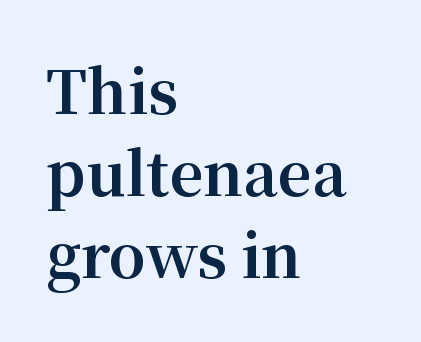
The image shows 59 px bold serif type, upright; set left-aligned, normal line spacing (1.39x), normal letter spacing, not underlined; medium stroke contrast and a medium x-height.
